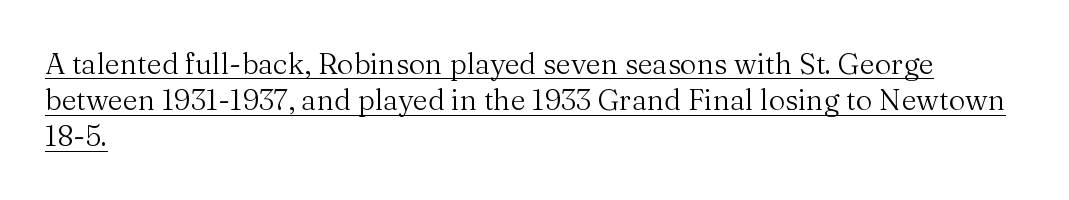
Q: Is the text bold? A: No.
Q: Is the text italic (slanted)? A: No, it is upright.
Q: Is the typeface a serif or a sans-serif typeface? A: Serif.
Q: Is the text underlined? A: Yes.
Q: How is the paragraph aligned? A: Left-aligned.
Q: Is the spacing between letters normal or unusually wide? A: Normal.
Q: Is the spacing between lines tight, normal or loose? A: Normal.
Q: Width (condensed, normal, or wide)? A: Normal.
Q: Stroke contrast? A: Medium.
Q: x-height? A: Medium.
Q: Monospaced? A: No.
